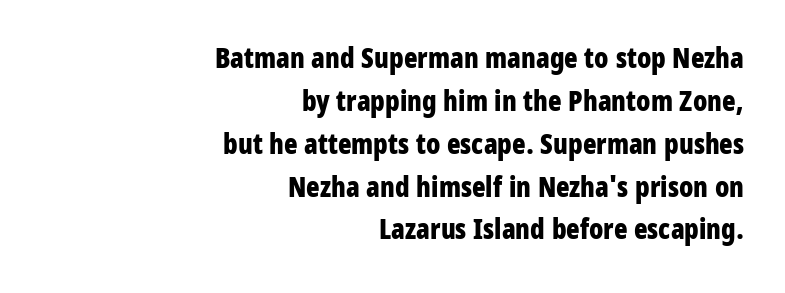
The letters advance in unequal steps, a hallmark of proportional type. Short note: letters normally spaced. One-word summary of the alignment: right. Vertical strokes here are truly vertical. Just letters on the line, the space beneath them empty. Look at the bottom of the vertical strokes: they stop flat, with no serifs.
